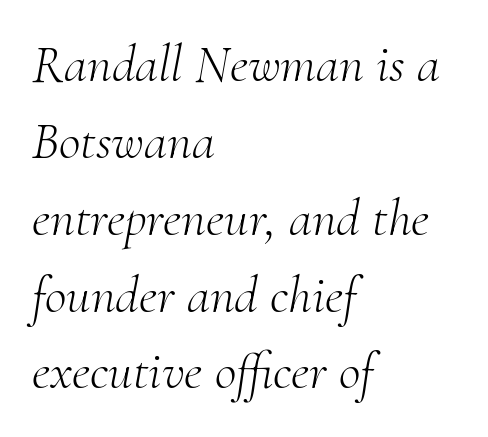
{"serif": "yes", "italic": "yes", "lean": "right", "slant_degrees": 10, "bold": "no", "weight": "light", "width": "normal", "stroke_contrast": "medium", "x_height": "small", "monospaced": "no", "underline": "no", "align": "left", "line_spacing": "normal", "line_spacing_ratio": 1.45, "letter_spacing": "normal", "letter_spacing_em": 0.0, "glyph_px": 53}
